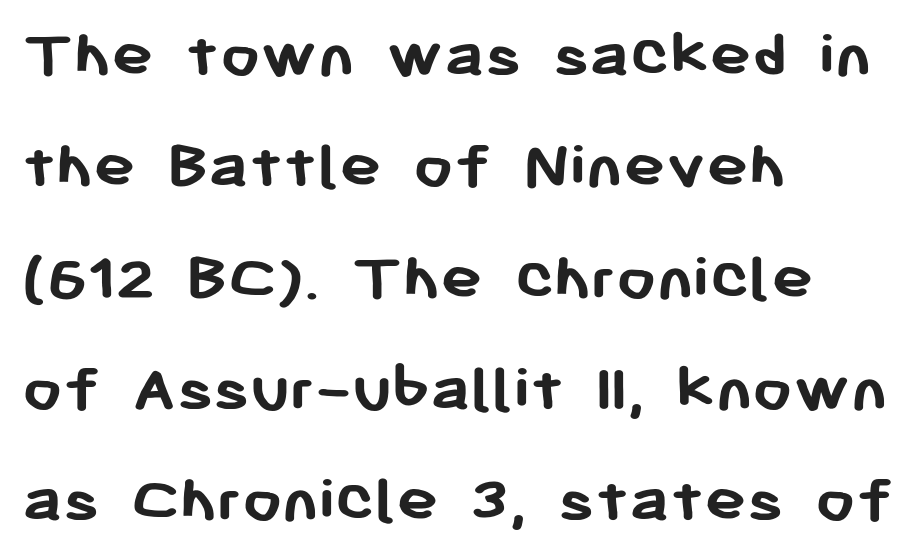
A typesetter would call this zero additional tracking. Each line starts at the same left margin while the right side varies. Bold? Absolutely — the strokes are thick and heavy. Glance below the letters and you will spot only blank space. The characters display no serif detailing; their extremities are plain. The letters advance in unequal steps, a hallmark of proportional type.
